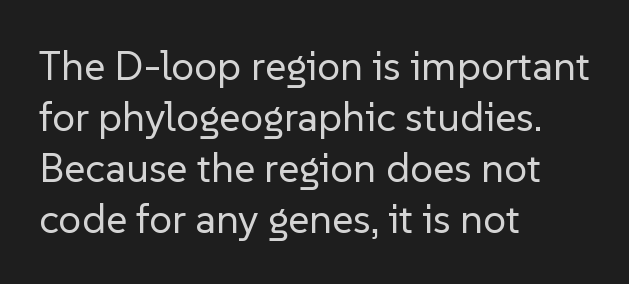
Q: Is the text bold? A: No.
Q: Is the text italic (slanted)? A: No, it is upright.
Q: Is the typeface a serif or a sans-serif typeface? A: Sans-serif.
Q: Is the text underlined? A: No.
Q: How is the paragraph aligned? A: Left-aligned.
Q: Is the spacing between letters normal or unusually wide? A: Normal.
Q: Width (condensed, normal, or wide)? A: Normal.
Q: Stroke contrast? A: Low.
Q: x-height? A: Medium.
Q: Monospaced? A: No.
